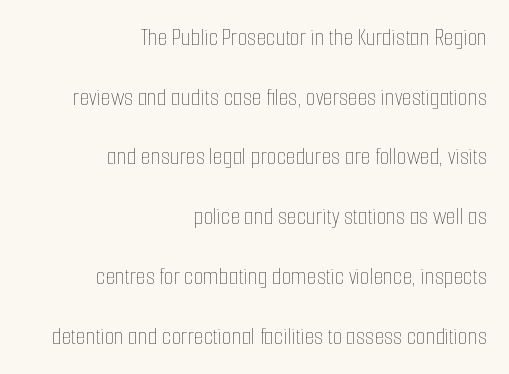
The image shows 25 px text type, upright; set right-aligned, loose line spacing (2.39x), normal letter spacing, not underlined.
